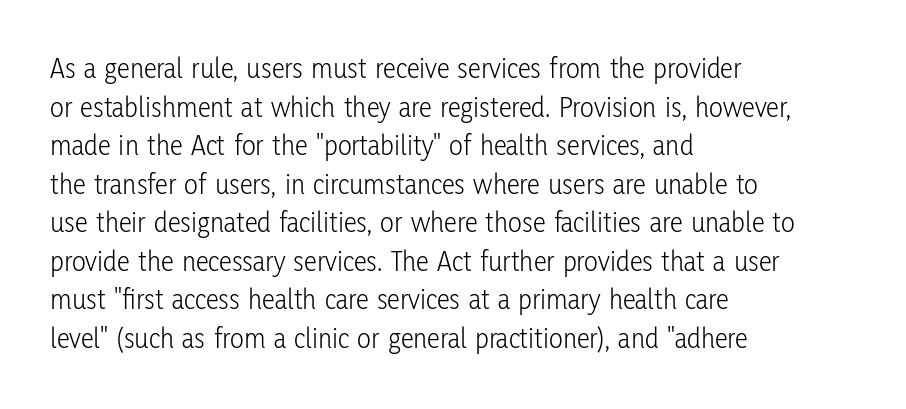
The image shows 29 px light, condensed sans-serif type, upright; set left-aligned, normal line spacing (1.33x), normal letter spacing, not underlined; low stroke contrast and a medium x-height.
